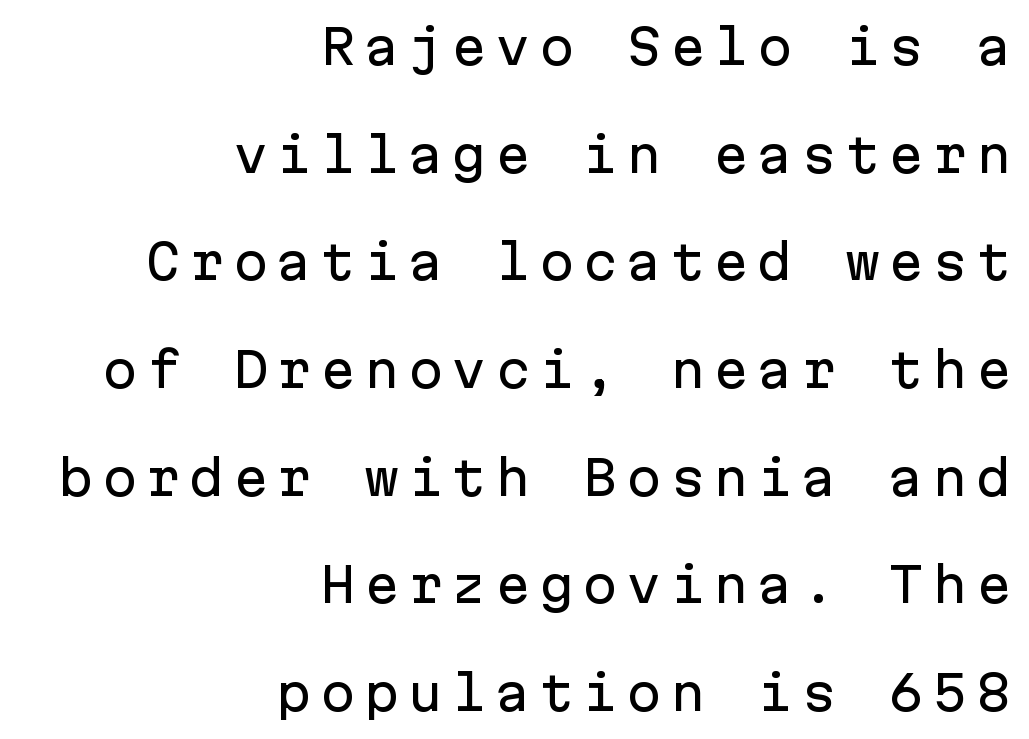
{"serif": "no", "italic": "no", "width": "normal", "stroke_contrast": "low", "x_height": "medium", "monospaced": "yes", "underline": "no", "align": "right", "line_spacing": "loose", "line_spacing_ratio": 2.29, "glyph_px": 47}
